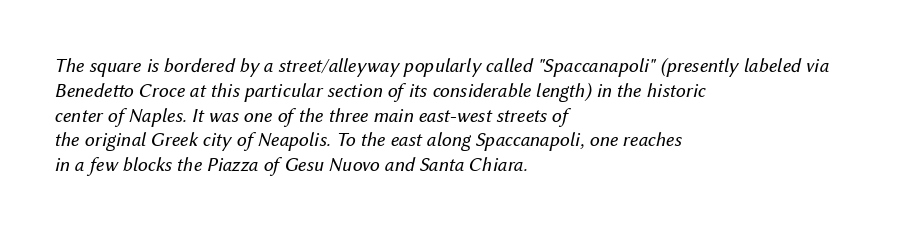
Q: Is the text bold? A: No.
Q: Is the text italic (slanted)? A: Yes, it leans right by about 12 degrees.
Q: Is the text underlined? A: No.
Q: How is the paragraph aligned? A: Left-aligned.
Q: Is the spacing between letters normal or unusually wide? A: Normal.
